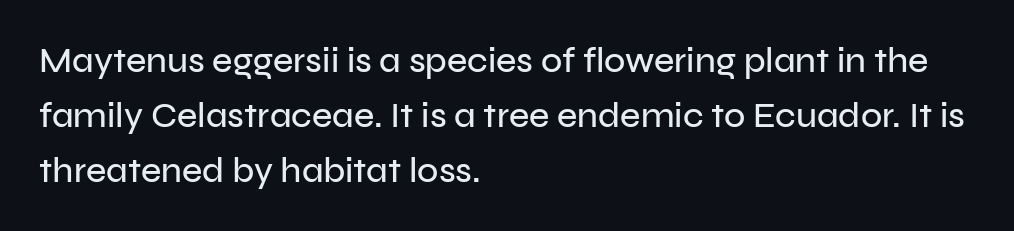
The image shows 35 px sans-serif type, upright; set left-aligned, normal line spacing (1.57x), normal letter spacing, not underlined; low stroke contrast and a medium x-height.
